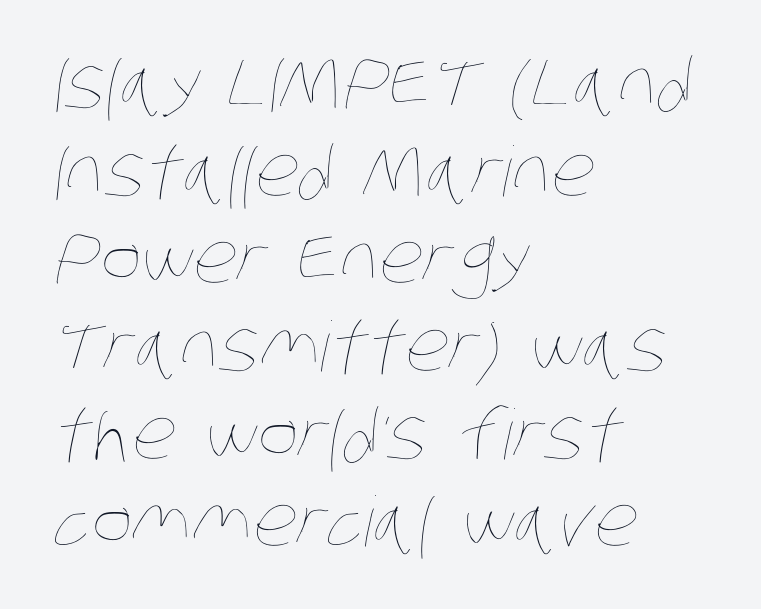
The passage shown is not bold in any degree. Honestly, there is no underline to notice here at all. The letters sit at their default tracking, neither squeezed nor spread. Regarding leading, the lines here are spaced in the standard way. The rendering uses natural spacing where letterforms have individual widths. If you drew a ruler down the left edge, every line would touch it.
